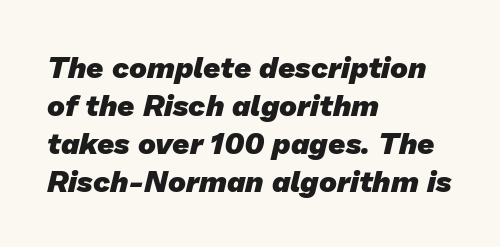
The designer went with a sans here, leaving each stem footless. Students, note that the glyphs here touch the page at normal intervals. The passage is arranged the way most books set body copy — flush left. Regarding leading, the lines here are spaced in the standard way. The rendering uses natural spacing where letterforms have individual widths.
